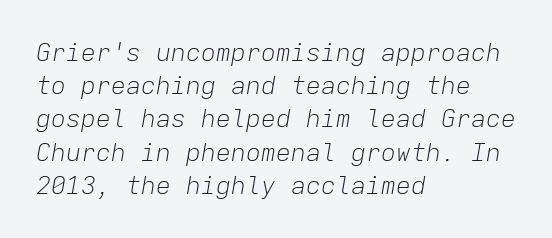
The image shows 25 px text type, italic (leaning right); set left-aligned, normal line spacing (1.33x), normal letter spacing, not underlined.
